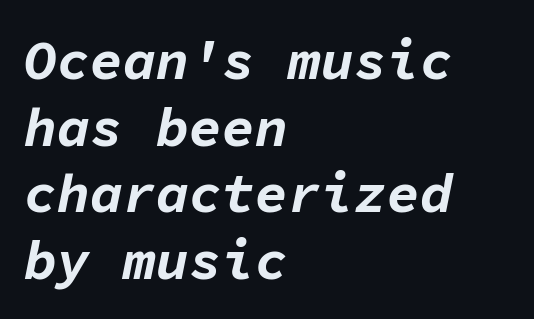
The image shows 55 px bold type, italic (leaning right), monospaced; set left-aligned, line spacing 1.21x, normal letter spacing, not underlined; low stroke contrast and a medium x-height.
